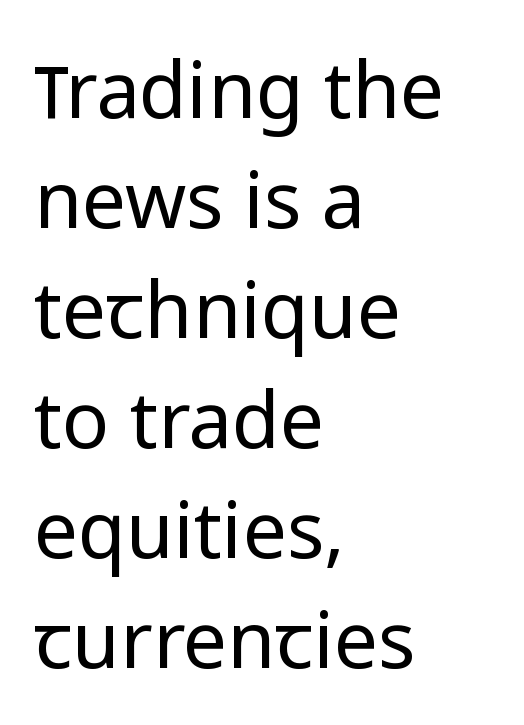
{"serif": "no", "italic": "no", "bold": "no", "weight": "regular", "width": "normal", "stroke_contrast": "low", "x_height": "medium", "monospaced": "no", "underline": "no", "align": "left", "line_spacing": "normal", "line_spacing_ratio": 1.41, "letter_spacing": "normal", "letter_spacing_em": 0.0, "glyph_px": 78}
